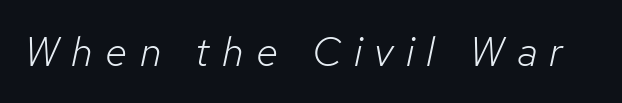
The passage shown has open, widely tracked lettering throughout. The text carries the slant typical of an italic or oblique font. The strokes carry an ordinary text weight at most. Underline: absent. The letters advance in unequal steps, a hallmark of proportional type.
